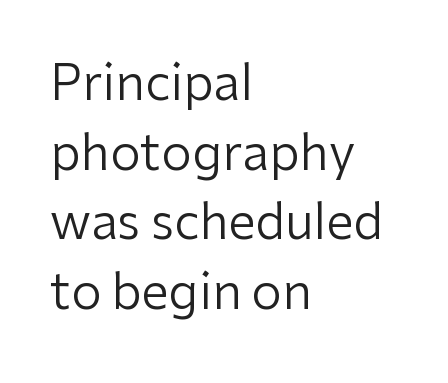
{"serif": "no", "italic": "no", "bold": "no", "weight": "regular", "width": "normal", "stroke_contrast": "low", "x_height": "medium", "monospaced": "no", "underline": "no", "align": "left", "line_spacing": "normal", "line_spacing_ratio": 1.42, "letter_spacing": "normal", "letter_spacing_em": 0.0, "glyph_px": 49}
